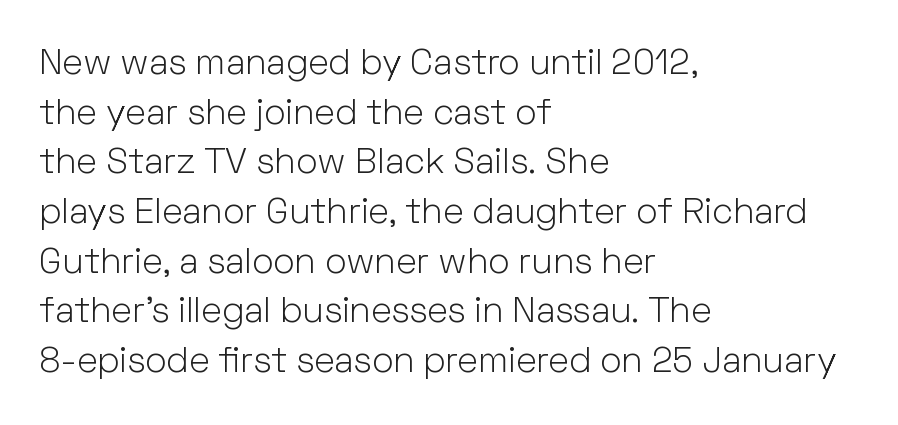
Bold? No — there's no thickening of the strokes. Italic: no, the glyphs are upright roman. A normal amount of white space separates one row of letters from the next. A classic flush-left, rag-right setting is used for this passage. The baseline area is clear.
